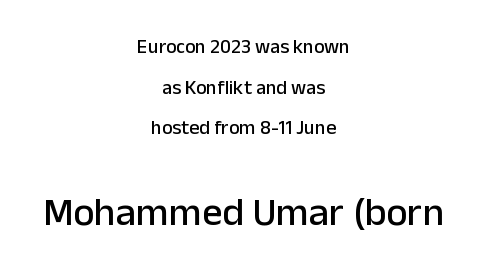
{"serif": "no", "italic": "no", "width": "normal", "stroke_contrast": "low", "x_height": "medium", "monospaced": "no", "underline": "no", "align": "center", "line_spacing": "loose", "line_spacing_ratio": 2.03, "letter_spacing": "normal", "letter_spacing_em": 0.0, "larger_block": "second", "size_ratio": 2.0, "glyph_px": 40}
